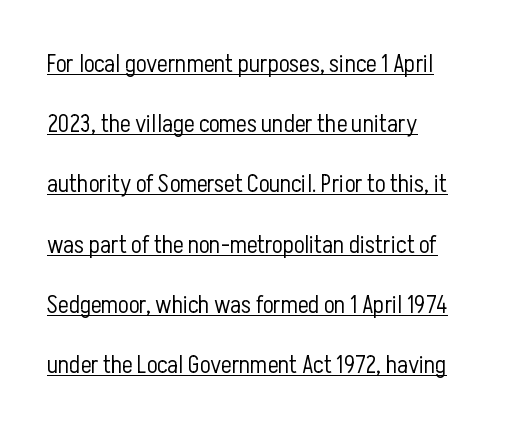
Designer's note — italics off, roman on. Which margin do the lines hug? The left one — the right edge is uneven. Vertical spacing — loose. You could call the tracking neutral — neither tight nor loose.
